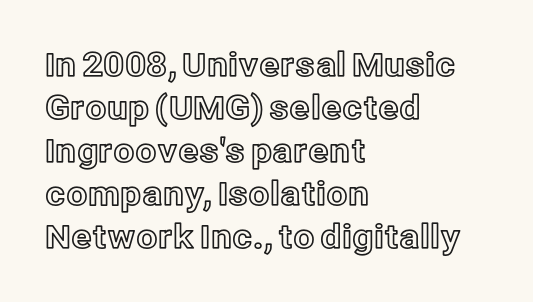
{"italic": "no", "width": "normal", "x_height": "medium", "monospaced": "no", "underline": "no", "align": "left", "line_spacing": "normal", "line_spacing_ratio": 1.3, "letter_spacing": "normal", "letter_spacing_em": 0.0, "glyph_px": 33}
